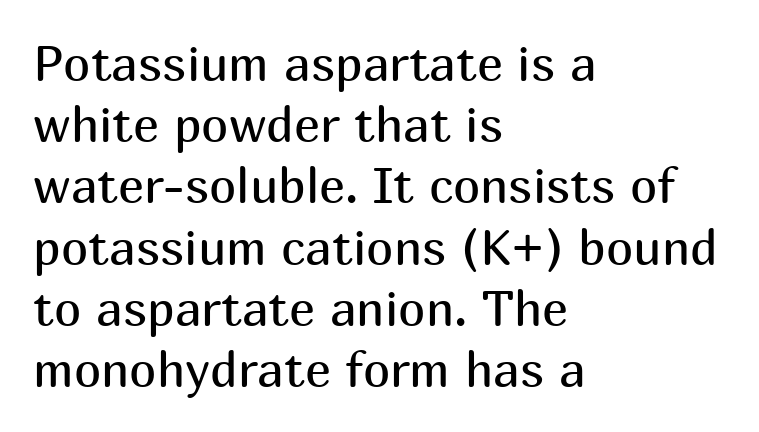
Q: Is the text bold? A: No.
Q: Is the text italic (slanted)? A: No, it is upright.
Q: Is the typeface a serif or a sans-serif typeface? A: Sans-serif.
Q: Is the text underlined? A: No.
Q: How is the paragraph aligned? A: Left-aligned.
Q: Is the spacing between letters normal or unusually wide? A: Normal.
Q: Is the spacing between lines tight, normal or loose? A: Normal.
Q: Width (condensed, normal, or wide)? A: Normal.
Q: Stroke contrast? A: Medium.
Q: x-height? A: Medium.
Q: Monospaced? A: No.
